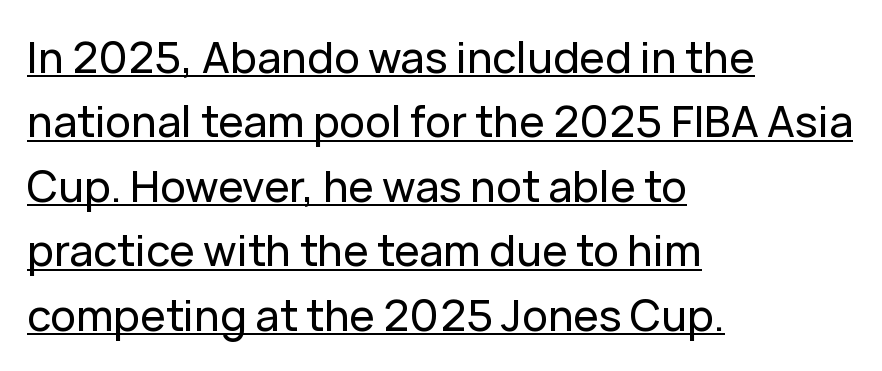
{"serif": "no", "italic": "no", "width": "normal", "stroke_contrast": "low", "x_height": "medium", "monospaced": "no", "underline": "yes", "align": "left", "line_spacing": "normal", "line_spacing_ratio": 1.5, "letter_spacing": "normal", "letter_spacing_em": 0.0, "glyph_px": 43}
